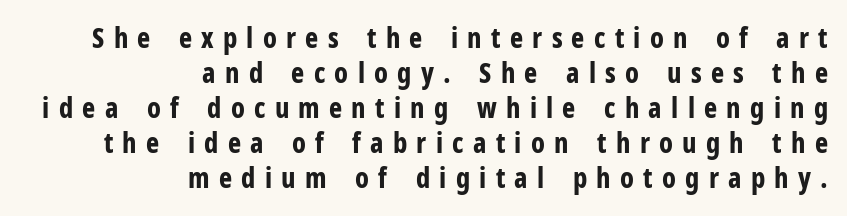
Q: Is the text bold? A: Yes.
Q: Is the text italic (slanted)? A: No, it is upright.
Q: Is the typeface a serif or a sans-serif typeface? A: Sans-serif.
Q: Is the text underlined? A: No.
Q: How is the paragraph aligned? A: Right-aligned.
Q: Is the spacing between letters normal or unusually wide? A: Unusually wide.
Q: Is the spacing between lines tight, normal or loose? A: Normal.
Q: Width (condensed, normal, or wide)? A: Condensed.
Q: Stroke contrast? A: Low.
Q: x-height? A: Medium.
Q: Monospaced? A: No.
